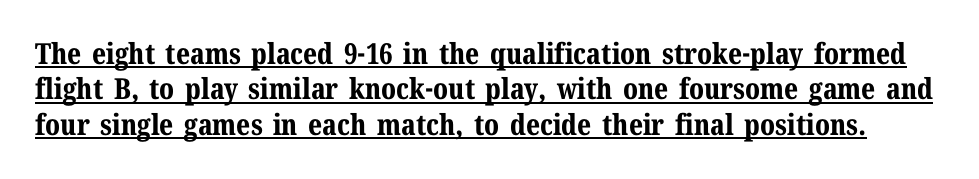
{"serif": "yes", "italic": "no", "bold": "yes", "weight": "bold", "width": "normal", "stroke_contrast": "medium", "x_height": "medium", "monospaced": "no", "underline": "yes", "line_spacing_ratio": 1.22, "letter_spacing": "normal", "letter_spacing_em": 0.0, "glyph_px": 29}
